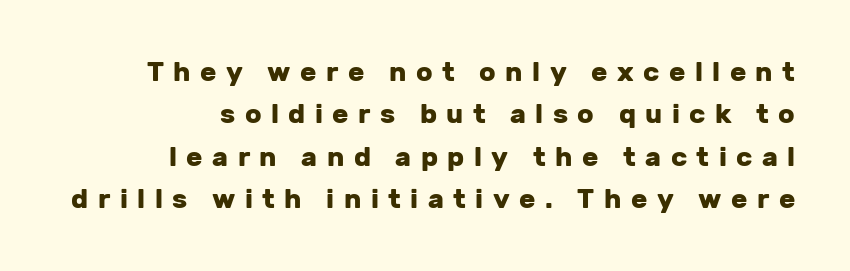
{"italic": "no", "bold": "yes", "underline": "no", "align": "right", "line_spacing": "normal", "line_spacing_ratio": 1.57, "letter_spacing": "wide", "letter_spacing_em": 0.35, "glyph_px": 27}
